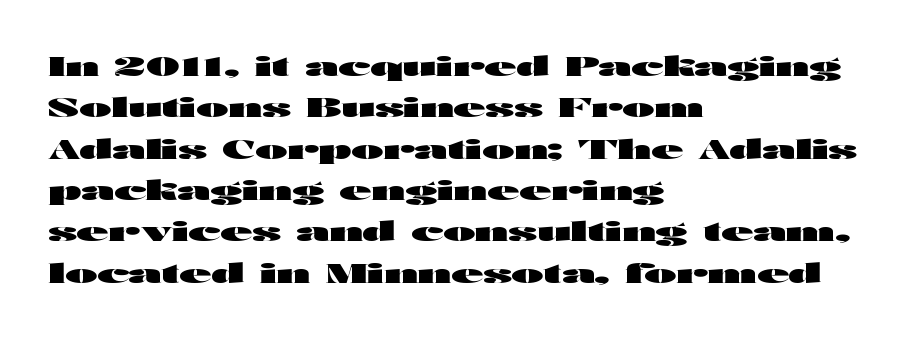
{"italic": "no", "bold": "yes", "underline": "no", "align": "left", "line_spacing": "normal", "line_spacing_ratio": 1.59, "letter_spacing": "normal", "letter_spacing_em": 0.0, "glyph_px": 26}
